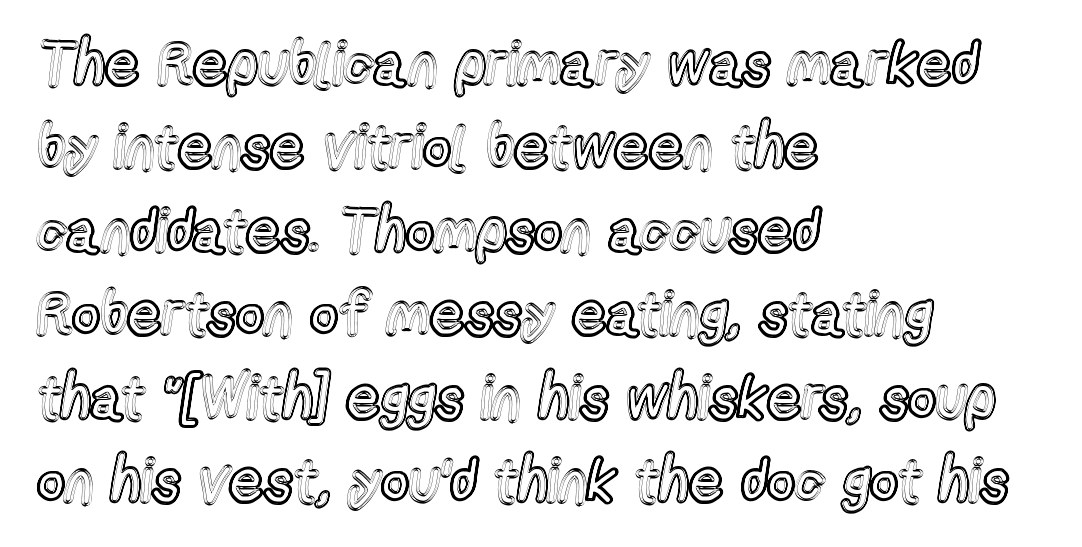
The image shows 60 px condensed type; set left-aligned, normal line spacing (1.39x), normal letter spacing, not underlined; a medium x-height.
